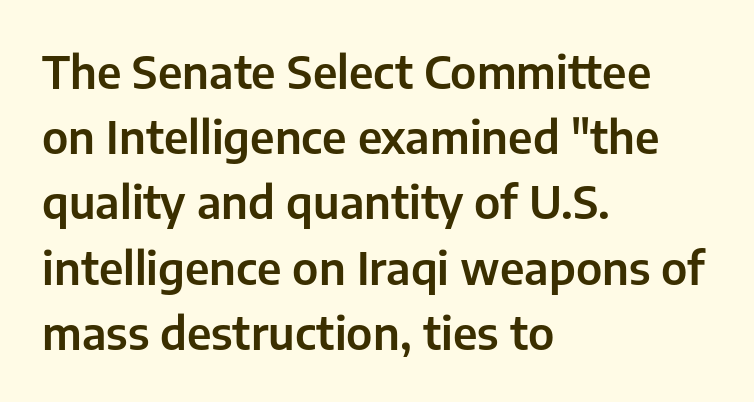
The image shows 45 px sans-serif type, upright; set left-aligned, normal line spacing (1.45x), normal letter spacing, not underlined; low stroke contrast and a medium x-height.
